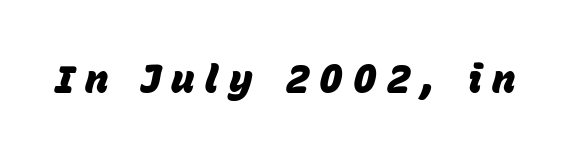
The image shows 39 px heavy type, italic (leaning right); set unusually wide letter spacing (+0.27 em), not underlined; low stroke contrast and a large x-height.
